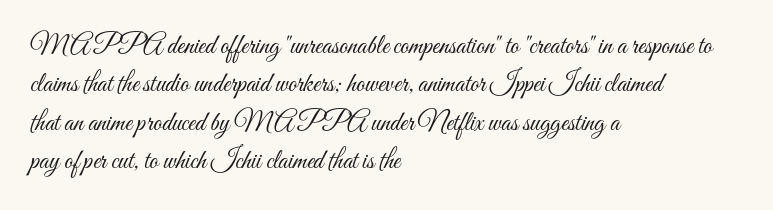
The image shows 27 px text type; set left-aligned, normal line spacing (1.42x), normal letter spacing, not underlined.
